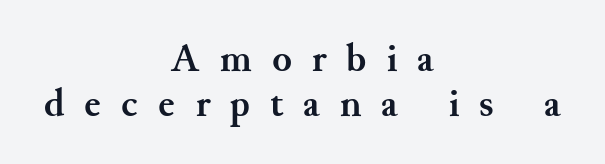
The face used here is rendered with a markedly widened letterfit. Both edges are ragged and mirror each other, which tells us the setting is centered. The passage shown is typed in a proportional face where columns would drift. Typographically, this falls in the serif category. The lettering stays uniformly vertical, giving the passage a roman look.
